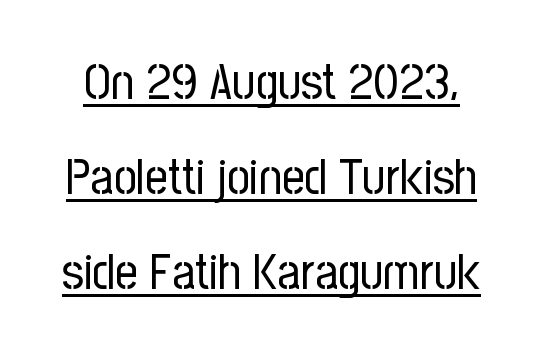
The image shows 50 px regular-weight, condensed sans-serif type, upright; set loose line spacing (1.9x), normal letter spacing, underlined; low stroke contrast and a medium x-height.
